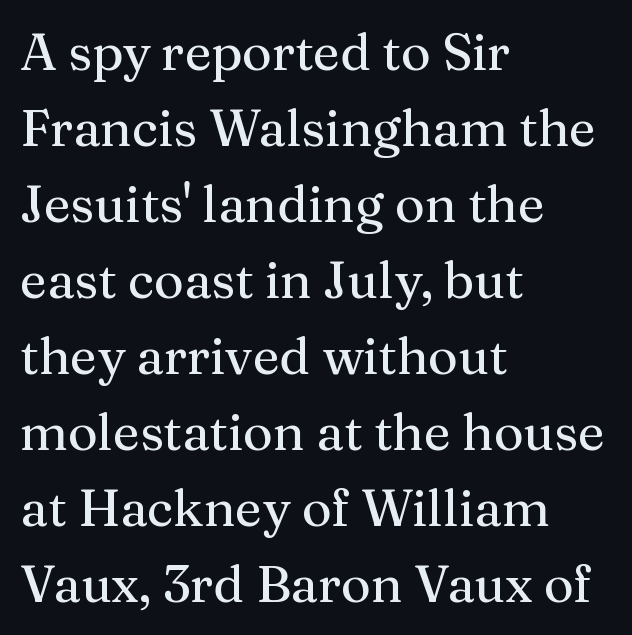
{"serif": "yes", "italic": "no", "width": "normal", "stroke_contrast": "medium", "x_height": "medium", "monospaced": "no", "underline": "no", "align": "left", "line_spacing": "normal", "line_spacing_ratio": 1.49, "letter_spacing": "normal", "letter_spacing_em": 0.0, "glyph_px": 51}
